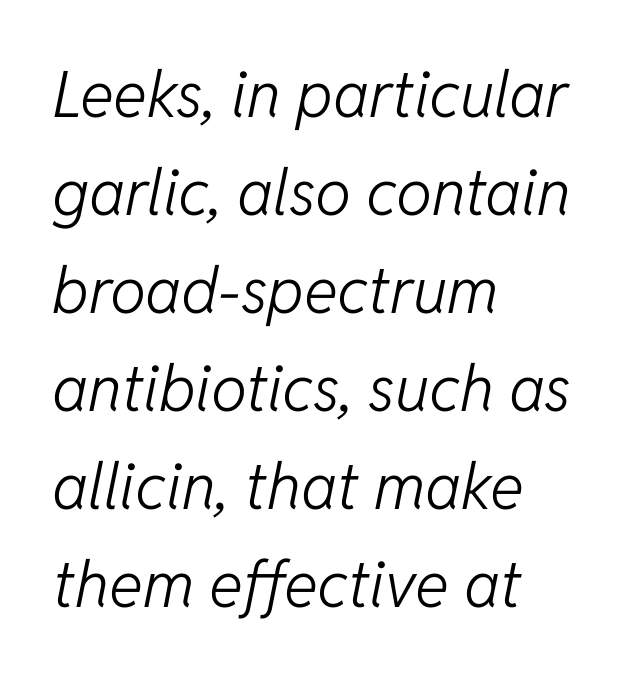
The image shows 64 px light type, italic (leaning right); set left-aligned, normal line spacing (1.53x), normal letter spacing, not underlined; low stroke contrast and a medium x-height.
